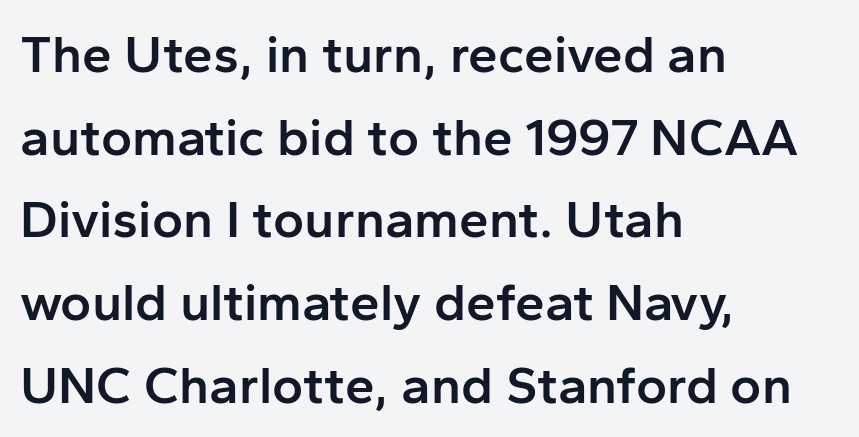
Q: Is the text bold? A: Semi-bold.
Q: Is the text italic (slanted)? A: No, it is upright.
Q: Is the typeface a serif or a sans-serif typeface? A: Sans-serif.
Q: Is the text underlined? A: No.
Q: How is the paragraph aligned? A: Left-aligned.
Q: Is the spacing between letters normal or unusually wide? A: Normal.
Q: Is the spacing between lines tight, normal or loose? A: Normal.
Q: Width (condensed, normal, or wide)? A: Normal.
Q: Stroke contrast? A: Low.
Q: x-height? A: Medium.
Q: Monospaced? A: No.
